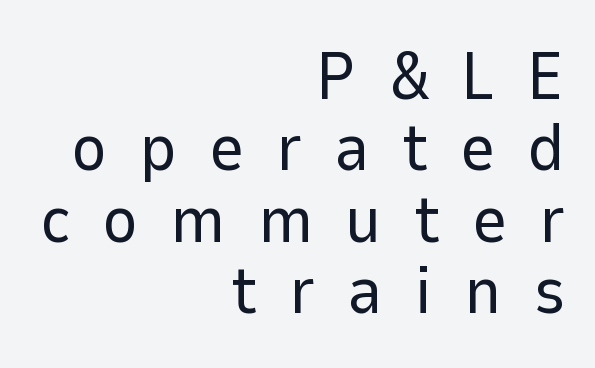
{"serif": "no", "italic": "no", "bold": "no", "weight": "regular", "width": "normal", "stroke_contrast": "low", "x_height": "medium", "monospaced": "no", "underline": "no", "align": "right", "line_spacing": "tight", "line_spacing_ratio": 1.05, "letter_spacing": "wide", "letter_spacing_em": 0.47, "glyph_px": 68}
